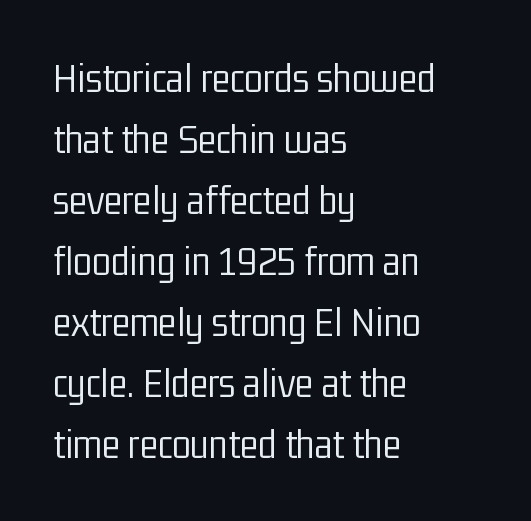
Do the letters lean? They stand straight. Notice how the passage keeps a crisp vertical edge on the left only. There is no visible air inserted between adjacent glyphs. Caption: face not bold, strokes unweighted. Proportional: the letters do not fall into vertical columns.
